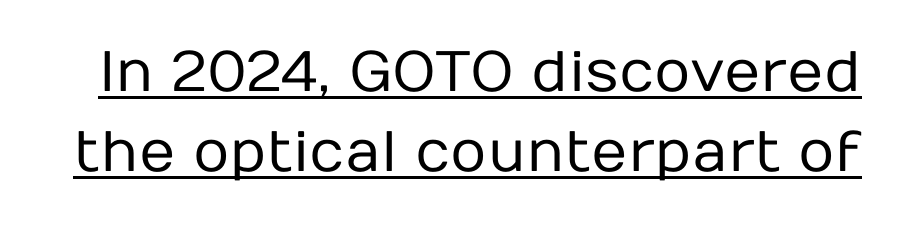
Q: Is the text bold? A: No.
Q: Is the text italic (slanted)? A: No, it is upright.
Q: Is the typeface a serif or a sans-serif typeface? A: Sans-serif.
Q: Is the text underlined? A: Yes.
Q: Is the spacing between letters normal or unusually wide? A: Normal.
Q: Is the spacing between lines tight, normal or loose? A: Normal.
Q: Width (condensed, normal, or wide)? A: Normal.
Q: Stroke contrast? A: Low.
Q: x-height? A: Medium.
Q: Monospaced? A: No.
